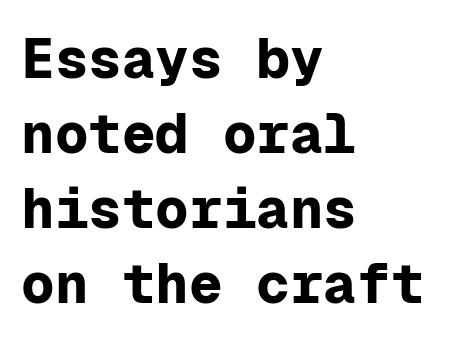
Q: Is the text bold? A: Yes.
Q: Is the text italic (slanted)? A: No, it is upright.
Q: Is the typeface a serif or a sans-serif typeface? A: Sans-serif.
Q: Is the text underlined? A: No.
Q: How is the paragraph aligned? A: Left-aligned.
Q: Is the spacing between letters normal or unusually wide? A: Normal.
Q: Is the spacing between lines tight, normal or loose? A: Normal.
Q: Width (condensed, normal, or wide)? A: Normal.
Q: Stroke contrast? A: Low.
Q: x-height? A: Medium.
Q: Monospaced? A: Yes.
